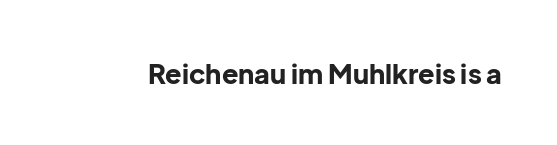
What stands out about the letter spacing? Nothing — it is the standard amount. No italicization has been applied; the sample stays upright. The gap between lines stays unmarked. Thick stems and heavy bowls — unmistakably bold.
